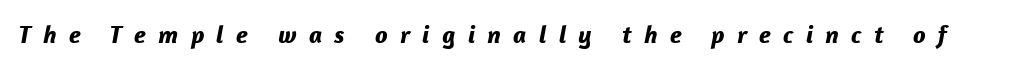
The image shows 25 px bold type, italic (leaning right); set unusually wide letter spacing (+0.49 em), not underlined.
